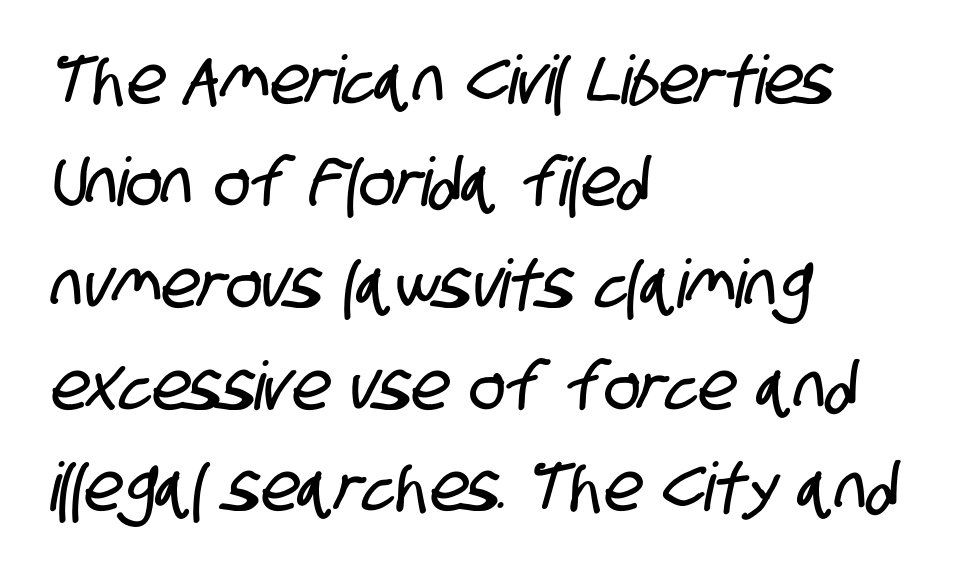
The image shows 67 px condensed sans-serif type; set left-aligned, normal line spacing (1.52x), normal letter spacing, not underlined; low stroke contrast and a large x-height.
